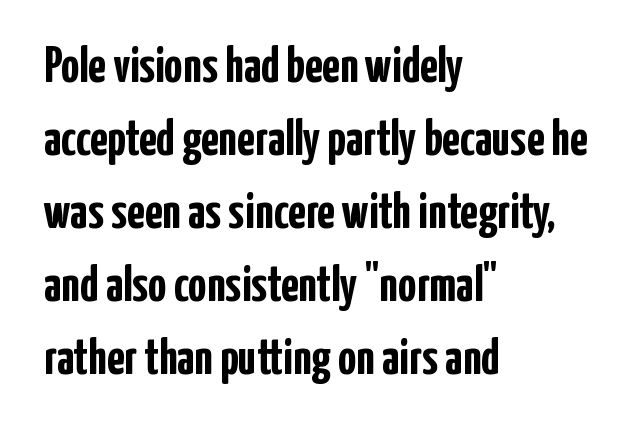
Q: Is the text bold? A: Yes.
Q: Is the text italic (slanted)? A: No, it is upright.
Q: Is the typeface a serif or a sans-serif typeface? A: Sans-serif.
Q: Is the text underlined? A: No.
Q: How is the paragraph aligned? A: Left-aligned.
Q: Is the spacing between letters normal or unusually wide? A: Normal.
Q: Is the spacing between lines tight, normal or loose? A: Normal.
Q: Width (condensed, normal, or wide)? A: Condensed.
Q: Stroke contrast? A: Low.
Q: x-height? A: Medium.
Q: Monospaced? A: No.
